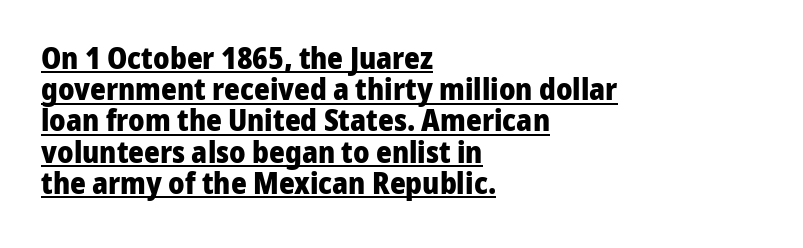
The image shows 30 px heavy sans-serif type, upright; set left-aligned, tight line spacing (1.04x), normal letter spacing, underlined; low stroke contrast and a medium x-height.
